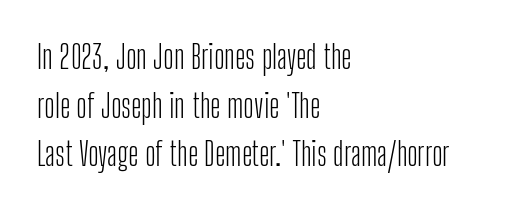
The image shows 32 px light, condensed sans-serif type, upright; set left-aligned, normal line spacing (1.52x), normal letter spacing, not underlined; low stroke contrast and a medium x-height.
